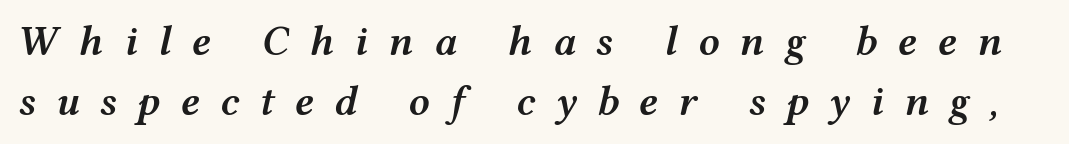
The image shows 42 px semibold, wide type, italic (leaning right); set normal line spacing (1.44x), unusually wide letter spacing (+0.48 em), not underlined; medium stroke contrast and a medium x-height.
